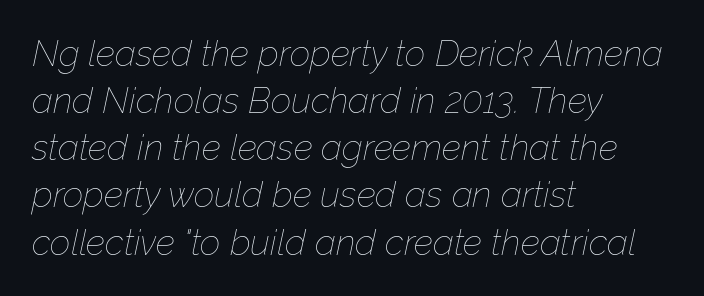
Q: Is the text bold? A: No.
Q: Is the text italic (slanted)? A: Yes, it leans right by about 12 degrees.
Q: Is the text underlined? A: No.
Q: How is the paragraph aligned? A: Left-aligned.
Q: Is the spacing between letters normal or unusually wide? A: Normal.
Q: Is the spacing between lines tight, normal or loose? A: Normal.
Q: Width (condensed, normal, or wide)? A: Normal.
Q: Stroke contrast? A: Low.
Q: x-height? A: Medium.
Q: Monospaced? A: No.
